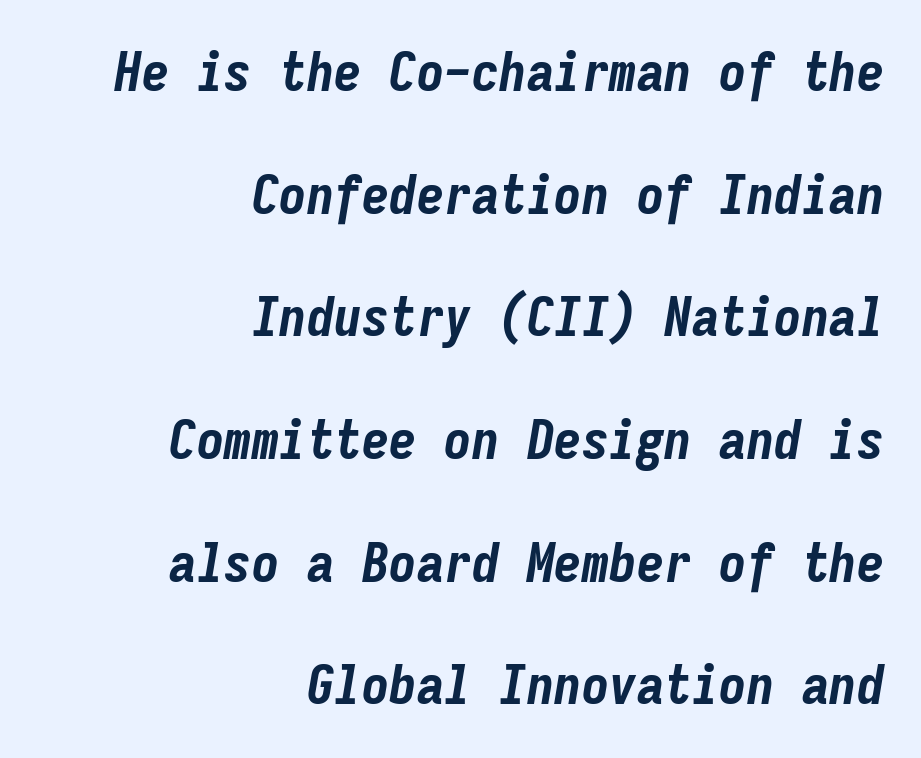
{"italic": "yes", "lean": "right", "slant_degrees": 9, "bold": "yes", "weight": "bold", "width": "condensed", "stroke_contrast": "low", "x_height": "medium", "monospaced": "yes", "underline": "no", "align": "right", "line_spacing": "loose", "line_spacing_ratio": 2.23, "letter_spacing": "normal", "letter_spacing_em": 0.0, "glyph_px": 55}
